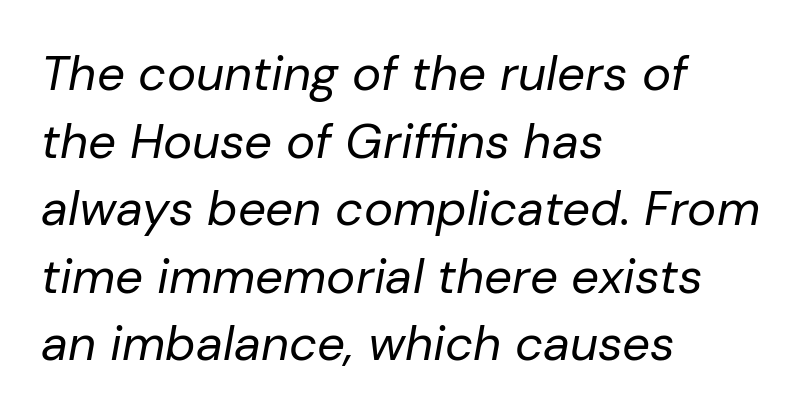
Q: Is the text bold? A: No.
Q: Is the text italic (slanted)? A: Yes, it leans right by about 10 degrees.
Q: Is the text underlined? A: No.
Q: How is the paragraph aligned? A: Left-aligned.
Q: Is the spacing between letters normal or unusually wide? A: Normal.
Q: Is the spacing between lines tight, normal or loose? A: Normal.
Q: Width (condensed, normal, or wide)? A: Normal.
Q: Stroke contrast? A: Low.
Q: x-height? A: Medium.
Q: Monospaced? A: No.
